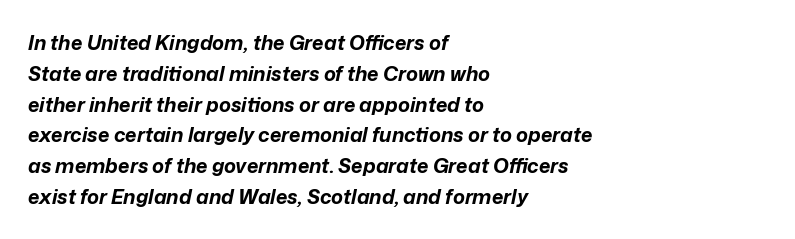
Q: Is the text bold? A: Yes.
Q: Is the text italic (slanted)? A: Yes, it leans right by about 12 degrees.
Q: Is the text underlined? A: No.
Q: How is the paragraph aligned? A: Left-aligned.
Q: Is the spacing between letters normal or unusually wide? A: Normal.
Q: Is the spacing between lines tight, normal or loose? A: Normal.
